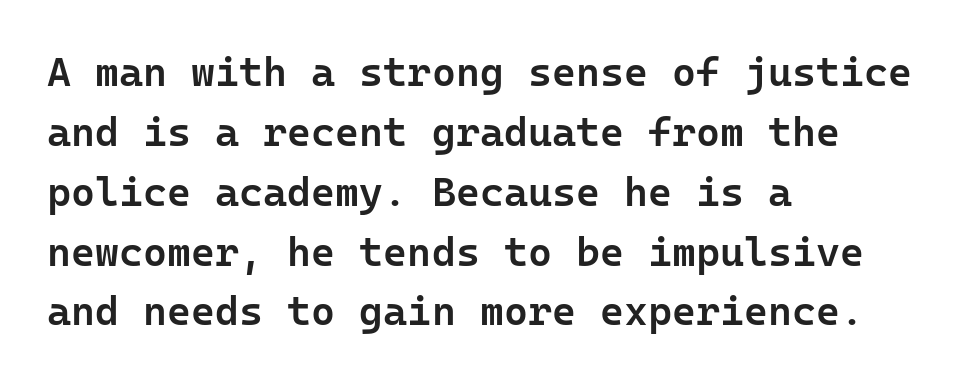
The image shows 41 px semibold sans-serif type, upright; set left-aligned, normal line spacing (1.46x), normal letter spacing, not underlined; low stroke contrast and a medium x-height.
